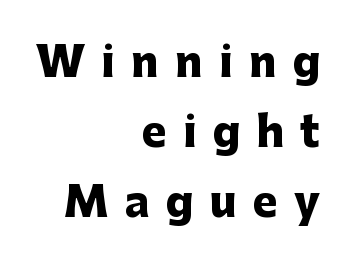
{"serif": "no", "italic": "no", "bold": "yes", "weight": "heavy", "width": "normal", "stroke_contrast": "low", "x_height": "medium", "monospaced": "no", "underline": "no", "align": "right", "line_spacing_ratio": 1.71, "letter_spacing": "wide", "letter_spacing_em": 0.4, "glyph_px": 41}
